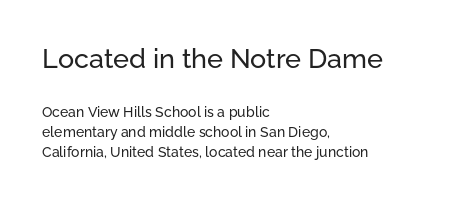
The image shows 27 px text type, upright; set left-aligned, normal line spacing (1.45x), normal letter spacing, not underlined; the first (top) block is 1.93x larger.
